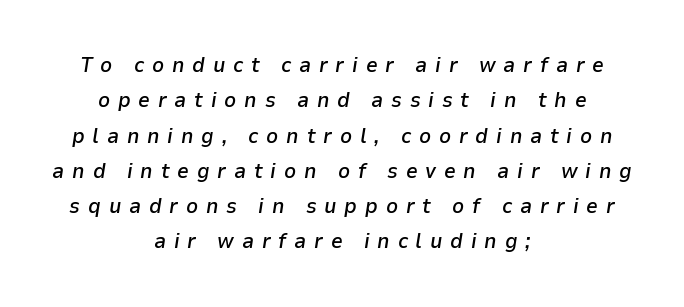
Q: Is the text bold? A: Semi-bold.
Q: Is the text italic (slanted)? A: Yes, it leans right by about 9 degrees.
Q: Is the text underlined? A: No.
Q: How is the paragraph aligned? A: Centered.
Q: Is the spacing between letters normal or unusually wide? A: Unusually wide.
Q: Is the spacing between lines tight, normal or loose? A: Normal.
